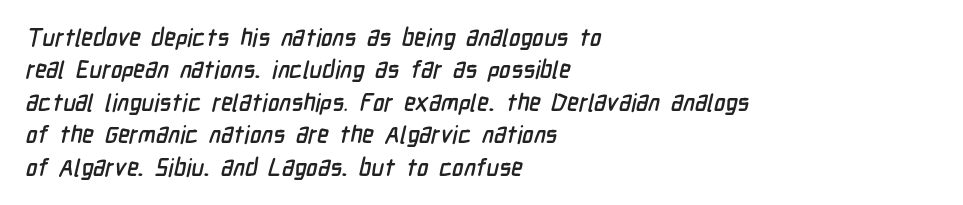
Q: Is the text underlined? A: No.
Q: How is the paragraph aligned? A: Left-aligned.
Q: Is the spacing between letters normal or unusually wide? A: Normal.
Q: Is the spacing between lines tight, normal or loose? A: Normal.
